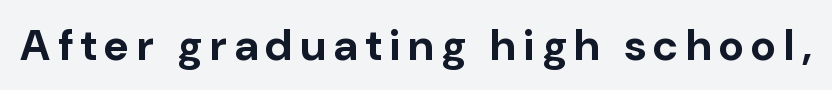
Q: Is the text bold? A: Yes.
Q: Is the text italic (slanted)? A: No, it is upright.
Q: Is the typeface a serif or a sans-serif typeface? A: Sans-serif.
Q: Is the text underlined? A: No.
Q: Width (condensed, normal, or wide)? A: Normal.
Q: Stroke contrast? A: Low.
Q: x-height? A: Medium.
Q: Monospaced? A: No.
